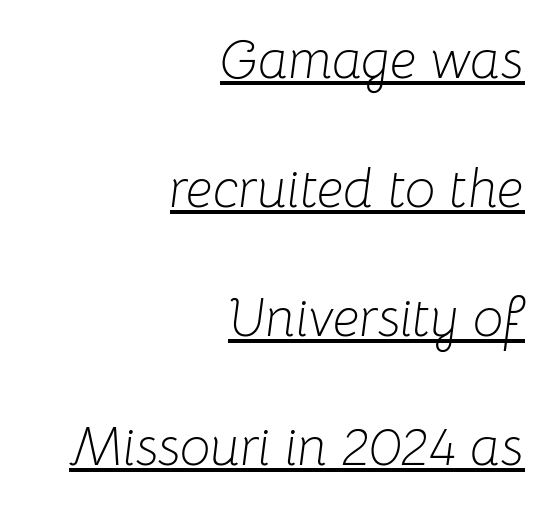
Casual observation: everything's shoved over to the right. The lettering is marked with a stroke running underneath it. In terms of posture, this sample is oblique. Weight: in the light-to-regular range. Varying glyph widths throughout — classic text-font behaviour. A typesetter would call this leading open, well beyond the default.
